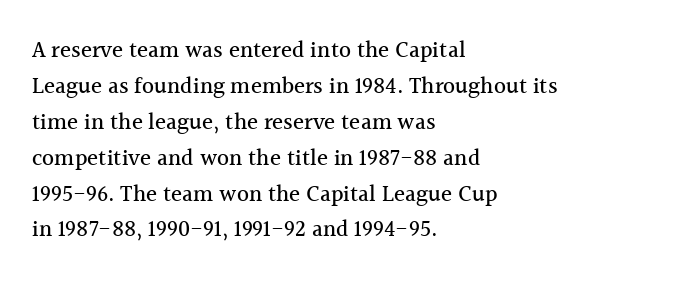
The passage shown has conventional tracking throughout. The axis of the letterforms is exactly vertical. In CSS terms this would be text-align: left. The area under the type is left untouched.
